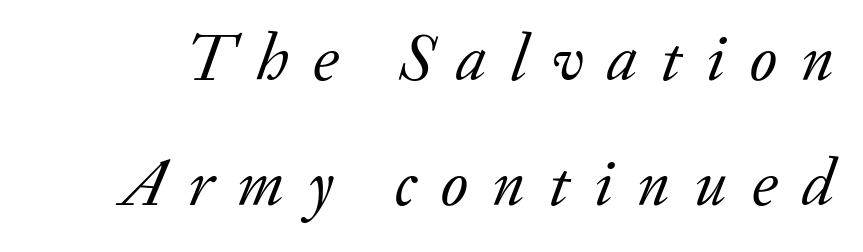
Spacing verdict: proportional, widths tailored to each character. Tracking value appears strongly positive — letters spread wide. The face used here has a pronounced slope to its letters. Stroke terminals: seriffed. The space directly below the letters is spotless.
